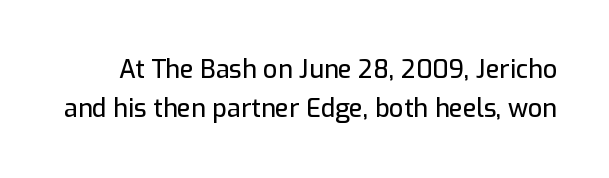
A normal amount of white space separates one row of letters from the next. How are the letters spaced? Ordinarily, with no added tracking. Plain, unruled lines of type. Upright lettering throughout.
